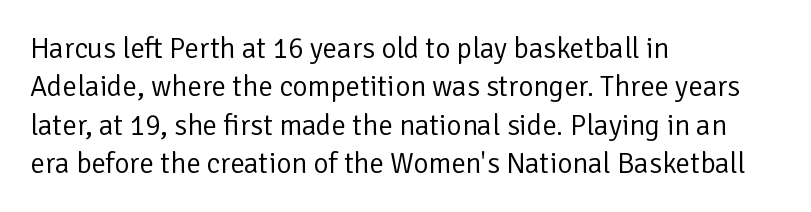
The image shows 29 px regular-weight sans-serif type, upright; set left-aligned, normal line spacing (1.32x), normal letter spacing, not underlined; low stroke contrast and a medium x-height.
